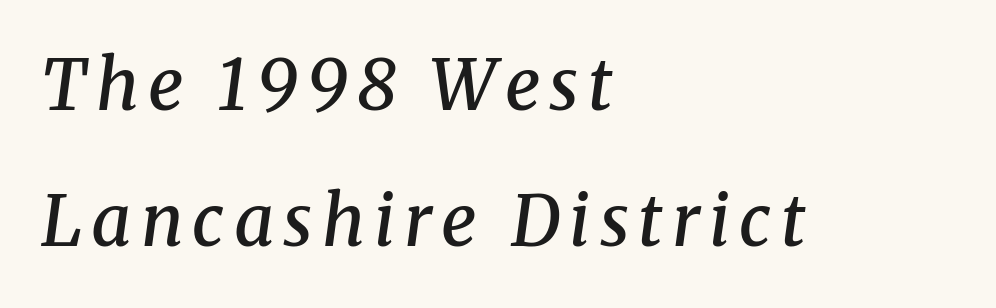
Q: Is the text bold? A: Semi-bold.
Q: Is the text italic (slanted)? A: Yes, it leans right by about 8 degrees.
Q: Is the typeface a serif or a sans-serif typeface? A: Serif.
Q: Is the text underlined? A: No.
Q: How is the paragraph aligned? A: Left-aligned.
Q: Is the spacing between lines tight, normal or loose? A: Loose.
Q: Width (condensed, normal, or wide)? A: Normal.
Q: Stroke contrast? A: Medium.
Q: x-height? A: Medium.
Q: Monospaced? A: No.
